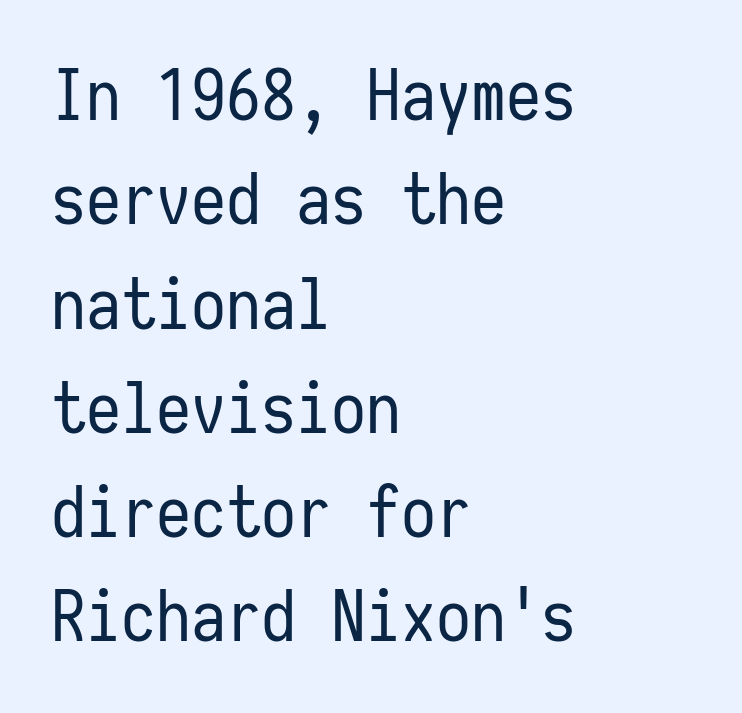
The image shows 70 px regular-weight, condensed sans-serif type, upright, monospaced; set left-aligned, normal line spacing (1.49x), normal letter spacing, not underlined; low stroke contrast and a medium x-height.
